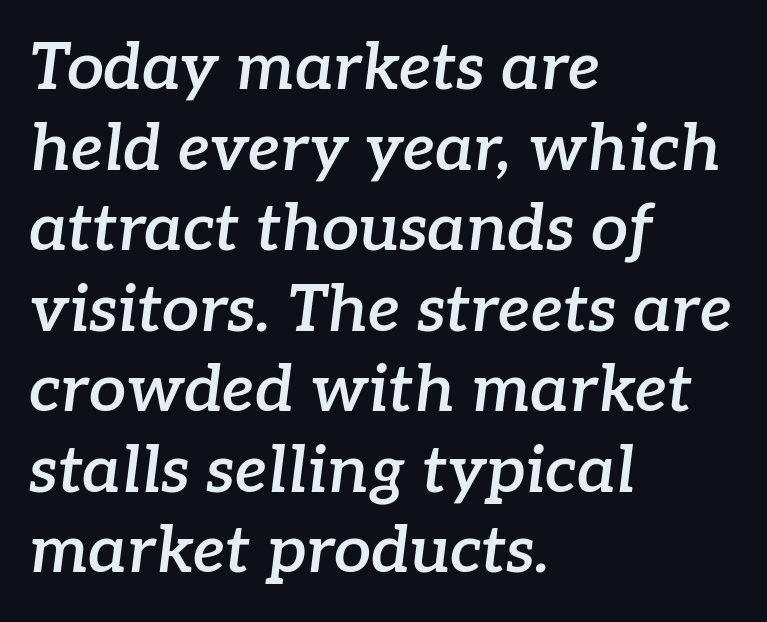
The image shows 66 px semibold serif type, italic (leaning right); set left-aligned, line spacing 1.22x, normal letter spacing, not underlined; low stroke contrast and a medium x-height.
